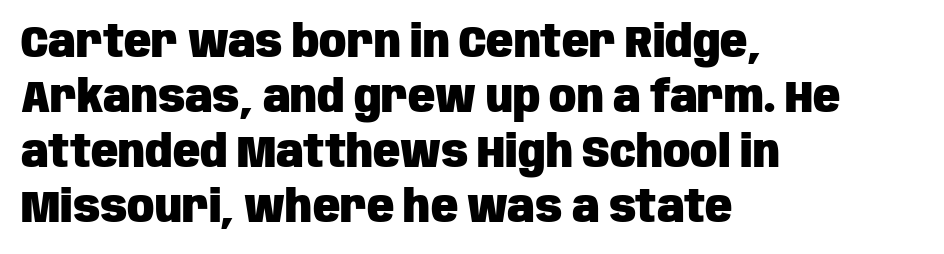
Plain, unruled lines of type. The letters stand upright; this is a roman face. In terms of letterform style, serifs are entirely absent. Glyph-to-glyph distance matches everyday printed text. Bold? Absolutely — the strokes are thick and heavy. This sample has the flowing, uneven cadence of proportional lettering.
